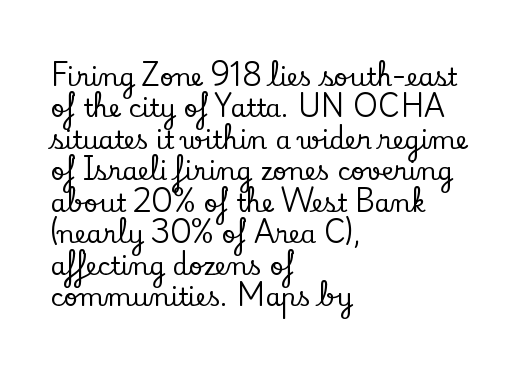
The image shows 25 px text type, upright; set left-aligned, normal line spacing (1.26x), normal letter spacing, not underlined.
